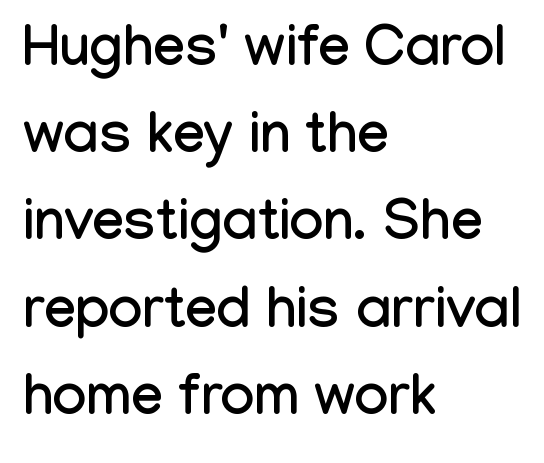
{"serif": "no", "italic": "no", "width": "condensed", "stroke_contrast": "low", "x_height": "medium", "monospaced": "no", "underline": "no", "align": "left", "line_spacing": "normal", "line_spacing_ratio": 1.53, "letter_spacing": "normal", "letter_spacing_em": 0.0, "glyph_px": 57}
